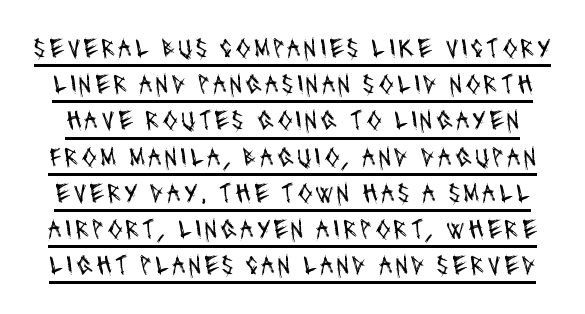
Q: Is the text bold? A: No.
Q: Is the text underlined? A: Yes.
Q: Is the spacing between lines tight, normal or loose? A: Normal.
